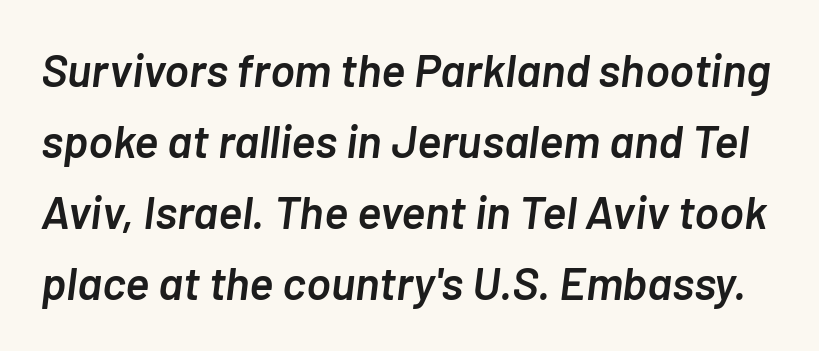
The image shows 46 px semibold type, italic (leaning right); set normal line spacing (1.54x), normal letter spacing, not underlined; low stroke contrast and a medium x-height.
